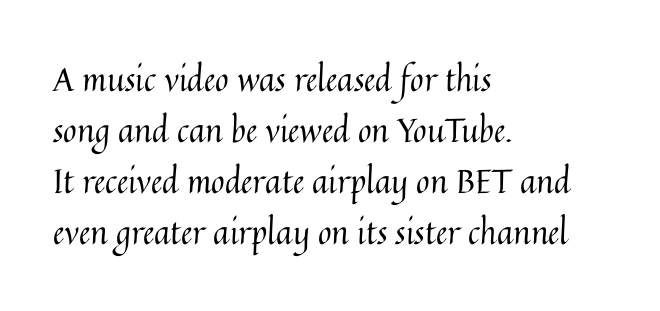
The image shows 33 px regular-weight type; set left-aligned, normal line spacing (1.55x), normal letter spacing, not underlined; medium stroke contrast and a medium x-height.
